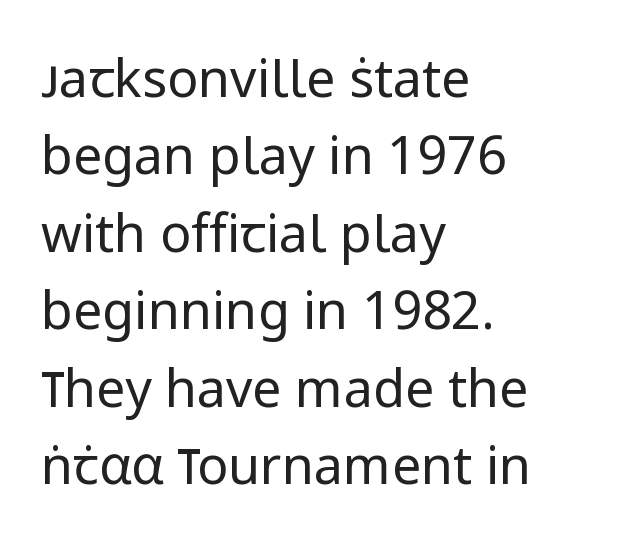
The words here are not underlined. The rag falls on the right side of this text block. Does the leading feel generous? No, just average. The passage shown is typed in a proportional face where columns would drift. The letters stand upright; this is a roman face. Weight: in the light-to-regular range.
